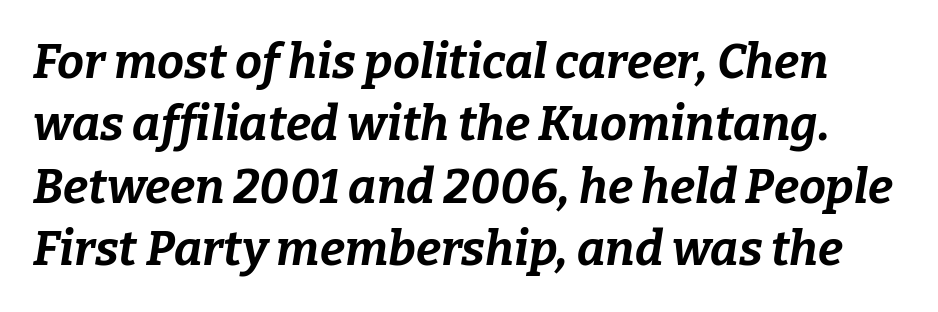
Q: Is the text bold? A: Yes.
Q: Is the text italic (slanted)? A: Yes, it leans right by about 9 degrees.
Q: Is the text underlined? A: No.
Q: Is the spacing between letters normal or unusually wide? A: Normal.
Q: Is the spacing between lines tight, normal or loose? A: Normal.
Q: Width (condensed, normal, or wide)? A: Normal.
Q: Stroke contrast? A: Low.
Q: x-height? A: Medium.
Q: Monospaced? A: No.
